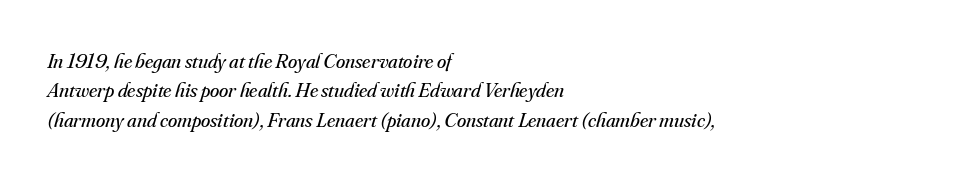
{"italic": "yes", "lean": "right", "slant_degrees": 16, "bold": "no", "underline": "no", "align": "left", "line_spacing": "normal", "line_spacing_ratio": 1.4, "letter_spacing": "normal", "letter_spacing_em": 0.0, "glyph_px": 21}
